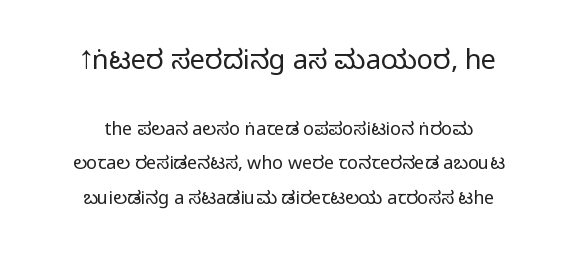
{"italic": "no", "bold": "no", "underline": "no", "align": "center", "line_spacing": "loose", "line_spacing_ratio": 1.93, "letter_spacing": "normal", "letter_spacing_em": 0.0, "larger_block": "first", "size_ratio": 1.5, "glyph_px": 27}
